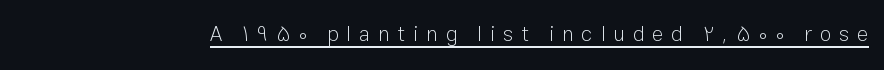
Q: Is the text bold? A: No.
Q: Is the text italic (slanted)? A: No, it is upright.
Q: Is the text underlined? A: Yes.
Q: Is the spacing between letters normal or unusually wide? A: Unusually wide.
